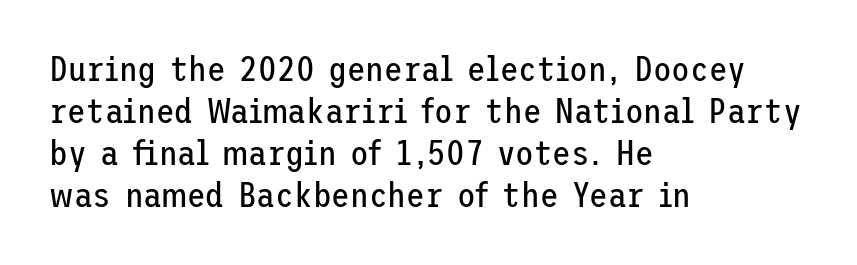
Q: Is the text bold? A: No.
Q: Is the text italic (slanted)? A: No, it is upright.
Q: Is the typeface a serif or a sans-serif typeface? A: Sans-serif.
Q: Is the text underlined? A: No.
Q: How is the paragraph aligned? A: Left-aligned.
Q: Is the spacing between letters normal or unusually wide? A: Normal.
Q: Width (condensed, normal, or wide)? A: Normal.
Q: Stroke contrast? A: Low.
Q: x-height? A: Medium.
